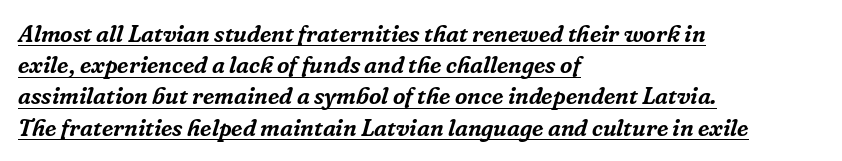
The image shows 24 px text type, italic (leaning right); set left-aligned, normal line spacing (1.3x), normal letter spacing, underlined.
